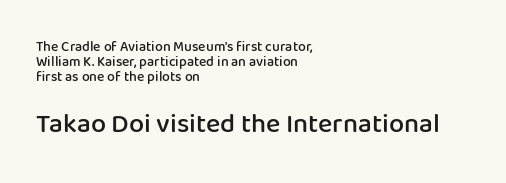
Descenders are the only things crossing below the line. One glance says dense: line gaps are narrower than usual. Reading down the block, your eye returns to a fixed left position each line. Nobody touched the tracking dial on this one. The typography opts for an upright posture over an oblique one. Bold? Not quite — semibold, heavier than regular but stopping short.
